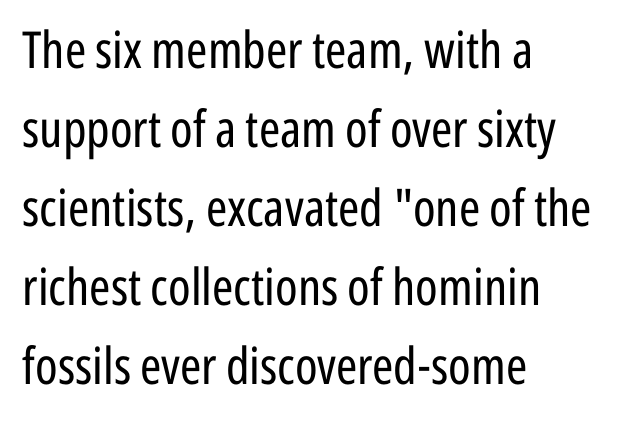
The image shows 51 px regular-weight, condensed sans-serif type, upright; set left-aligned, normal line spacing (1.55x), normal letter spacing, not underlined; low stroke contrast and a medium x-height.
